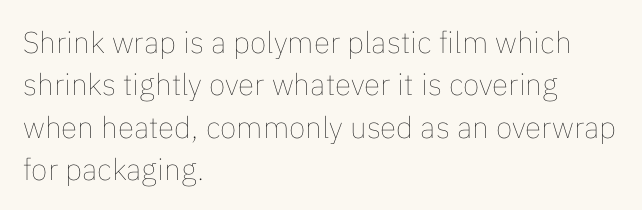
Q: Is the text bold? A: No.
Q: Is the text italic (slanted)? A: No, it is upright.
Q: Is the text underlined? A: No.
Q: How is the paragraph aligned? A: Left-aligned.
Q: Is the spacing between letters normal or unusually wide? A: Normal.
Q: Is the spacing between lines tight, normal or loose? A: Normal.
Q: Width (condensed, normal, or wide)? A: Normal.
Q: Stroke contrast? A: Low.
Q: x-height? A: Medium.
Q: Monospaced? A: No.
